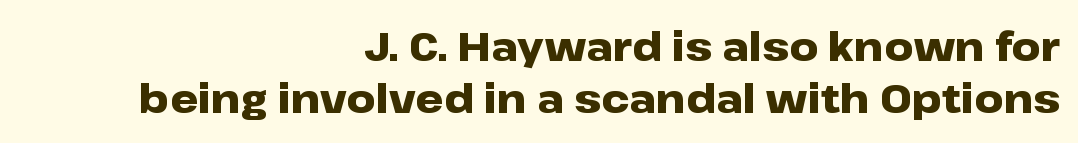
Q: Is the text bold? A: Yes.
Q: Is the text italic (slanted)? A: No, it is upright.
Q: Is the typeface a serif or a sans-serif typeface? A: Sans-serif.
Q: Is the text underlined? A: No.
Q: How is the paragraph aligned? A: Right-aligned.
Q: Is the spacing between letters normal or unusually wide? A: Normal.
Q: Is the spacing between lines tight, normal or loose? A: Normal.
Q: Width (condensed, normal, or wide)? A: Wide.
Q: Stroke contrast? A: Low.
Q: x-height? A: Medium.
Q: Monospaced? A: No.
